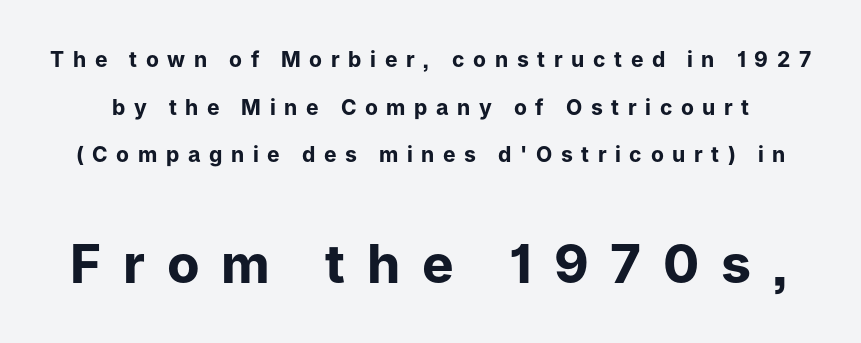
Q: Is the text bold? A: Yes.
Q: Is the text italic (slanted)? A: No, it is upright.
Q: Is the typeface a serif or a sans-serif typeface? A: Sans-serif.
Q: Is the text underlined? A: No.
Q: Is the spacing between letters normal or unusually wide? A: Unusually wide.
Q: Is the spacing between lines tight, normal or loose? A: Loose.
Q: Which block of text is set in a larger size, the first (top) or the second (bottom)? A: The second (bottom) one.
Q: Width (condensed, normal, or wide)? A: Normal.
Q: Stroke contrast? A: Low.
Q: x-height? A: Medium.
Q: Monospaced? A: No.
